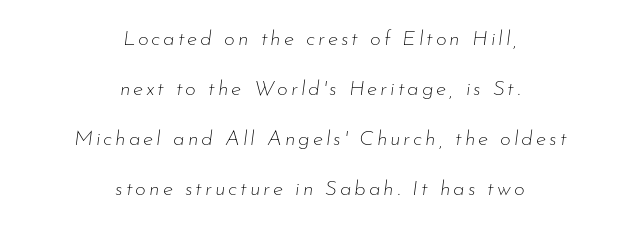
This sample is center-justified, so both line endings float freely. Would a proofreader flag this as italicized? Yes. Think standard paragraph weight, or any step lighter than that. Whoever set this chose breathing room over compactness in the vertical rhythm. The baseline area is clear.
